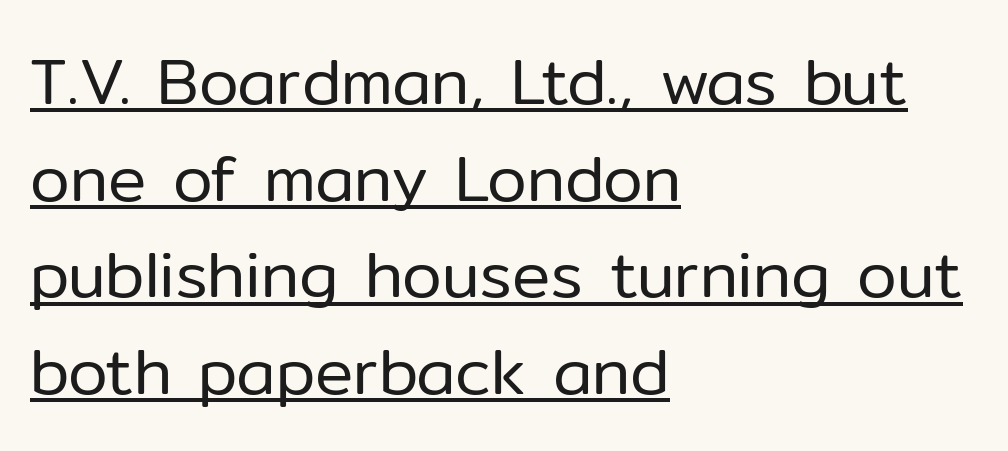
The rendering uses natural spacing where letterforms have individual widths. This reads as an unemphasized weight, regular at the heaviest. Typeset ragged right — the left edge is the straight one. Students, note that the glyphs here touch the page at normal intervals.
